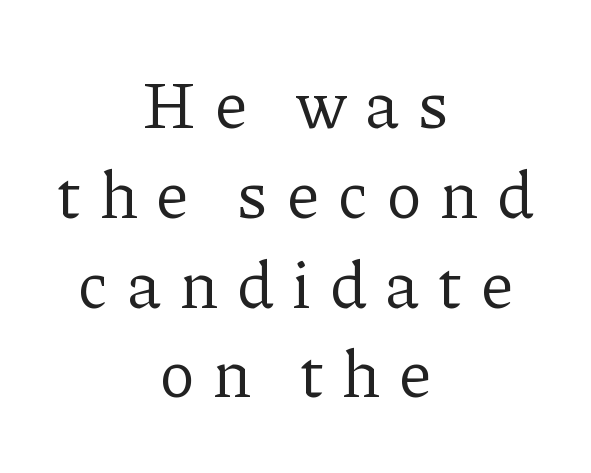
A typesetter would call this leading conventional body-copy spacing. Look at the bottom of the vertical strokes: they flare into serifs here. Think of a printed novel: that variable character pitch is what you see here. Tall strokes in this sample are plumb rather than angled.
